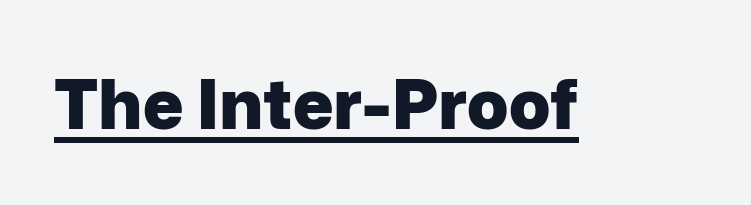
The letterforms sit shoulder to shoulder at normal distance. Does the lettering tilt? It doesn't — this is upright. Each glyph is drawn with heavy, bold strokes. Looks like regular typesetting: each glyph gets only the width it needs. This sample uses a sans-serif face. Notice how a bar underscores the lettering throughout.
